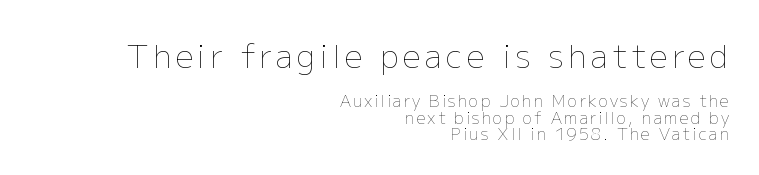
{"italic": "no", "bold": "no", "weight": "thin", "width": "normal", "stroke_contrast": "low", "x_height": "medium", "monospaced": "no", "underline": "no", "align": "right", "line_spacing": "tight", "line_spacing_ratio": 1.02, "larger_block": "first", "size_ratio": 2.0, "glyph_px": 32}
